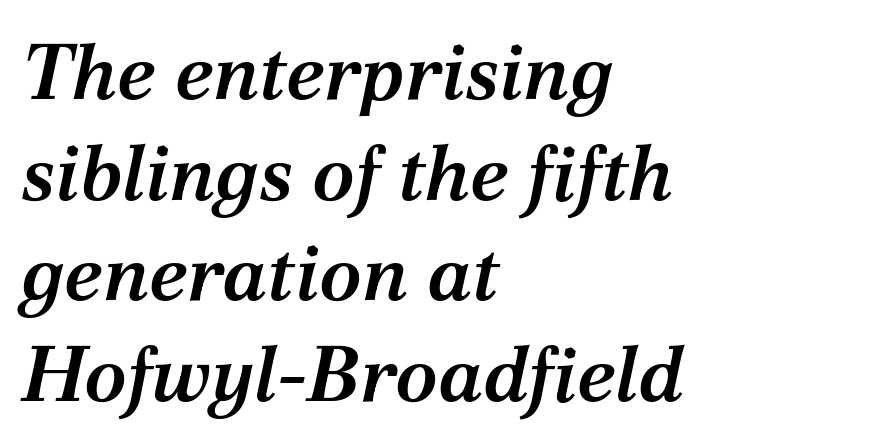
The image shows 78 px semibold serif type, italic (leaning right); set left-aligned, normal line spacing (1.29x), normal letter spacing, not underlined; medium stroke contrast and a medium x-height.
